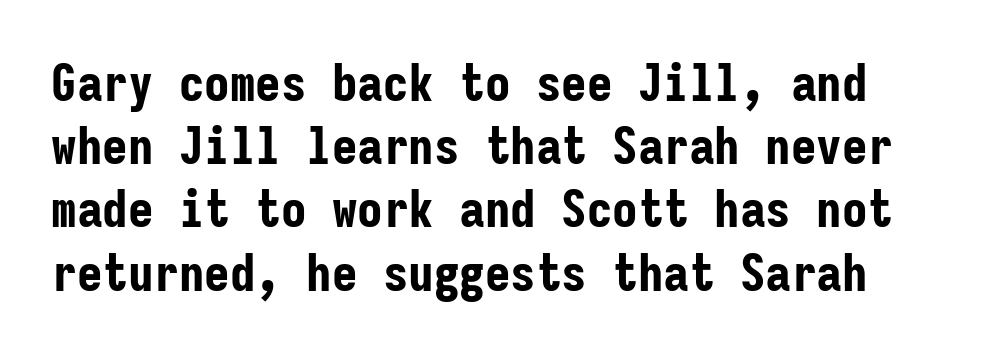
Q: Is the text bold? A: Yes.
Q: Is the text italic (slanted)? A: No, it is upright.
Q: Is the typeface a serif or a sans-serif typeface? A: Sans-serif.
Q: Is the text underlined? A: No.
Q: Is the spacing between letters normal or unusually wide? A: Normal.
Q: Width (condensed, normal, or wide)? A: Condensed.
Q: Stroke contrast? A: Low.
Q: x-height? A: Medium.
Q: Monospaced? A: Yes.
